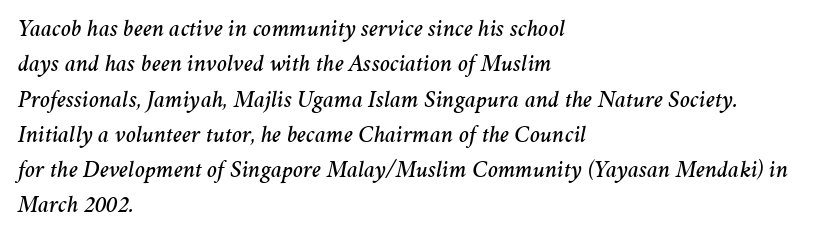
The image shows 24 px text type, italic (leaning right); set left-aligned, normal line spacing (1.47x), normal letter spacing, not underlined.
